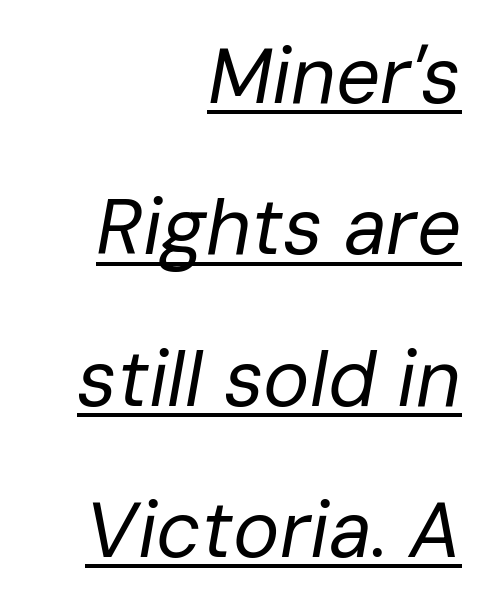
These lines stand farther apart than default settings would place them. No letter is thick-stroked: the sample isn't bold. These lines are set flush right with a ragged left edge. Standard letterfit; no display-style spreading of the glyphs. Do the characters align in a grid? No, the font is proportional.
